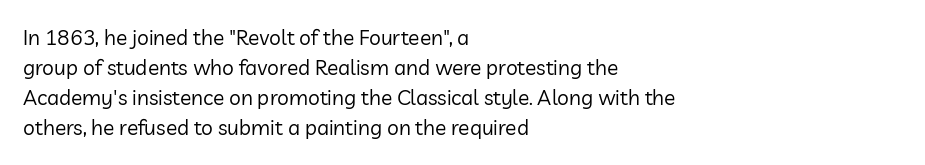
{"italic": "no", "bold": "no", "underline": "no", "align": "left", "line_spacing": "normal", "line_spacing_ratio": 1.43, "letter_spacing": "normal", "letter_spacing_em": 0.0, "glyph_px": 21}
